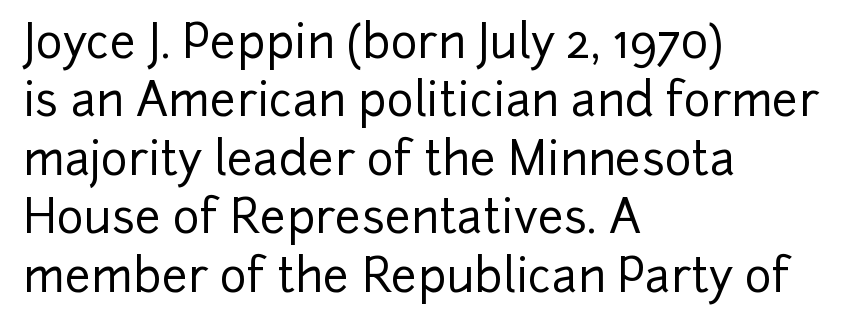
Q: Is the text italic (slanted)? A: No, it is upright.
Q: Is the typeface a serif or a sans-serif typeface? A: Sans-serif.
Q: Is the text underlined? A: No.
Q: How is the paragraph aligned? A: Left-aligned.
Q: Is the spacing between letters normal or unusually wide? A: Normal.
Q: Is the spacing between lines tight, normal or loose? A: Normal.
Q: Width (condensed, normal, or wide)? A: Normal.
Q: Stroke contrast? A: Low.
Q: x-height? A: Medium.
Q: Monospaced? A: No.
